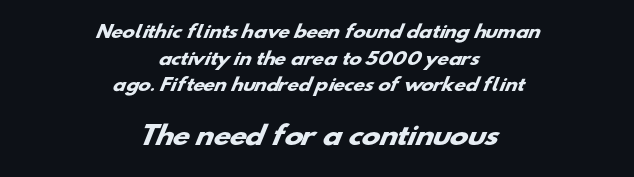
{"bold": "yes", "underline": "no", "align": "center", "line_spacing": "normal", "line_spacing_ratio": 1.57, "letter_spacing": "normal", "letter_spacing_em": 0.0, "larger_block": "second", "size_ratio": 1.47, "glyph_px": 25}
